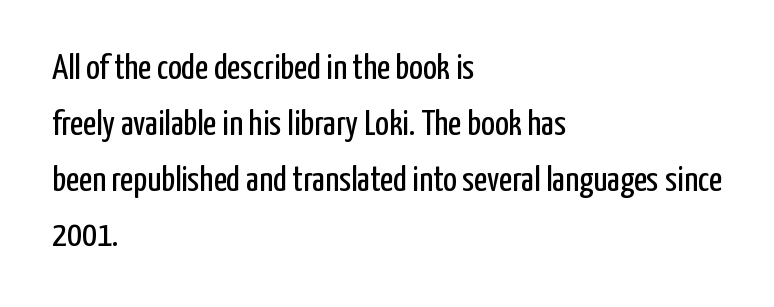
The image shows 36 px regular-weight, condensed sans-serif type, upright; set left-aligned, normal line spacing (1.55x), normal letter spacing, not underlined; low stroke contrast and a medium x-height.
